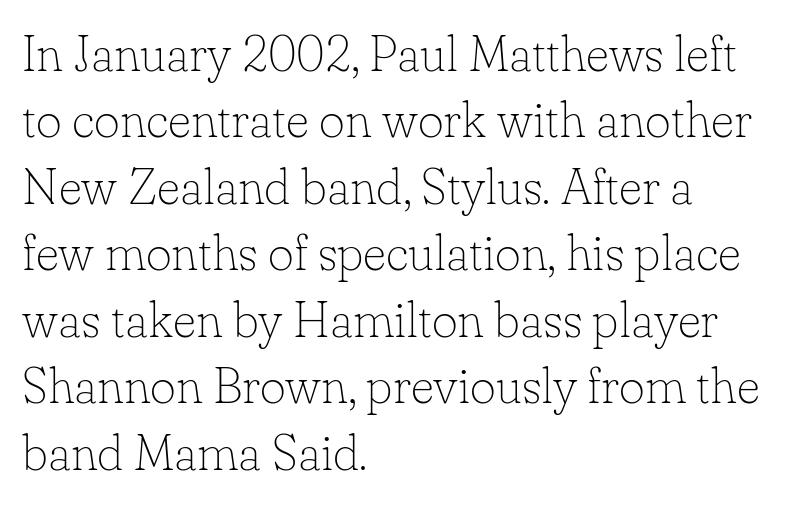
Q: Is the text bold? A: No.
Q: Is the text italic (slanted)? A: No, it is upright.
Q: Is the typeface a serif or a sans-serif typeface? A: Serif.
Q: Is the text underlined? A: No.
Q: How is the paragraph aligned? A: Left-aligned.
Q: Is the spacing between letters normal or unusually wide? A: Normal.
Q: Is the spacing between lines tight, normal or loose? A: Normal.
Q: Width (condensed, normal, or wide)? A: Normal.
Q: Stroke contrast? A: Low.
Q: x-height? A: Small.
Q: Monospaced? A: No.
